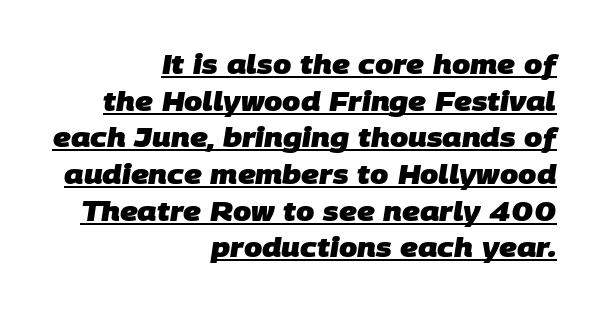
{"bold": "yes", "underline": "yes", "align": "right", "line_spacing": "normal", "line_spacing_ratio": 1.41, "letter_spacing": "normal", "letter_spacing_em": 0.0, "glyph_px": 26}
